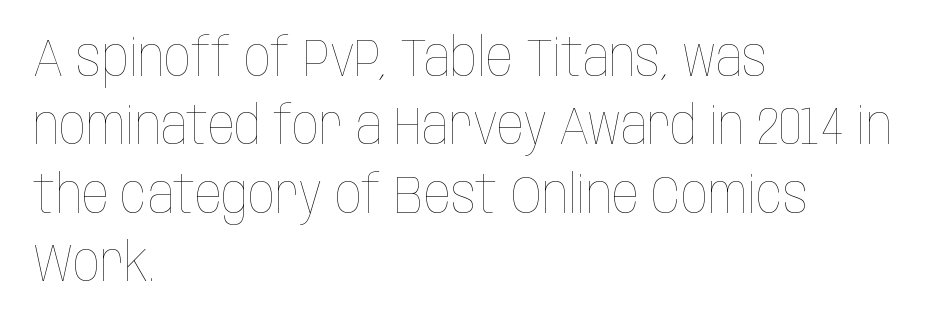
The image shows 53 px thin, condensed type, upright; set left-aligned, normal line spacing (1.29x), normal letter spacing, not underlined; low stroke contrast and a large x-height.
